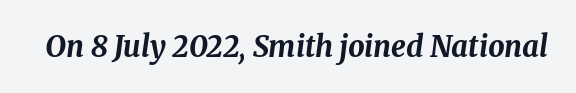
{"italic": "yes", "lean": "right", "slant_degrees": 8, "bold": "yes", "weight": "bold", "width": "normal", "stroke_contrast": "medium", "x_height": "medium", "monospaced": "no", "underline": "no", "letter_spacing": "normal", "letter_spacing_em": 0.0, "glyph_px": 29}
